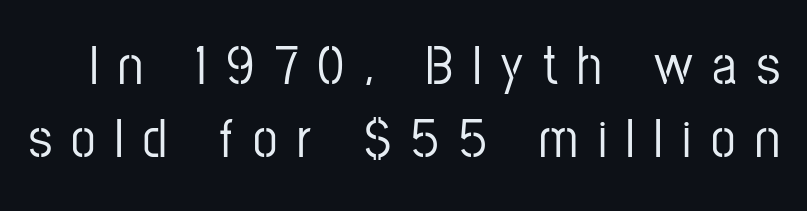
{"serif": "no", "italic": "no", "width": "condensed", "stroke_contrast": "low", "x_height": "medium", "monospaced": "no", "underline": "no", "line_spacing": "normal", "line_spacing_ratio": 1.33, "letter_spacing": "wide", "letter_spacing_em": 0.36, "glyph_px": 55}
